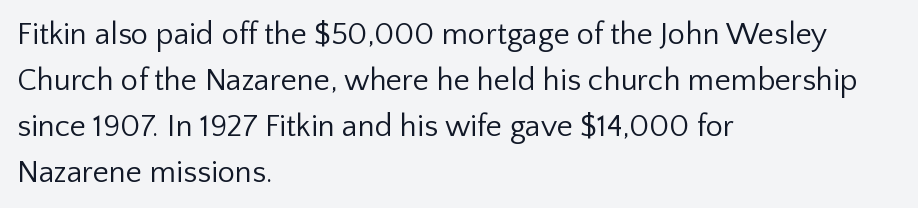
{"serif": "no", "italic": "no", "bold": "no", "weight": "regular", "width": "normal", "stroke_contrast": "low", "x_height": "medium", "monospaced": "no", "underline": "no", "align": "left", "line_spacing": "normal", "line_spacing_ratio": 1.48, "letter_spacing": "normal", "letter_spacing_em": 0.0, "glyph_px": 31}
